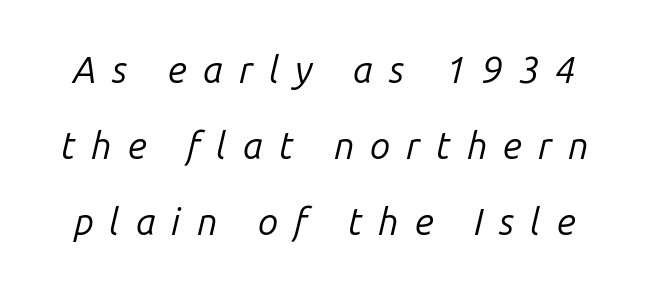
{"italic": "yes", "lean": "right", "slant_degrees": 14, "bold": "no", "weight": "regular", "width": "normal", "stroke_contrast": "low", "x_height": "medium", "monospaced": "no", "underline": "no", "line_spacing": "loose", "line_spacing_ratio": 2.05, "letter_spacing": "wide", "letter_spacing_em": 0.43, "glyph_px": 37}
